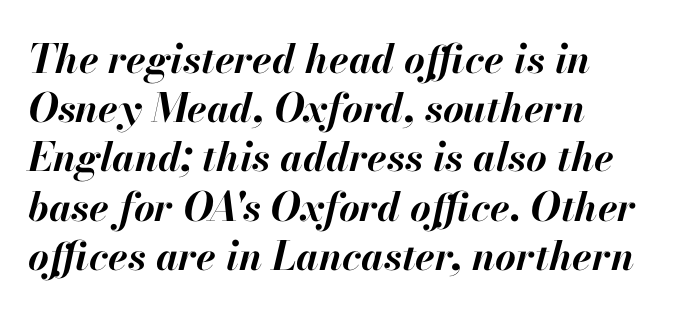
Spacing verdict: proportional, widths tailored to each character. Is the block centered? No — it sits flush against the left margin. This rendering leaves character spacing at its baseline value. In terms of posture, this sample is oblique. Unmarked baselines from the first word to the last.
